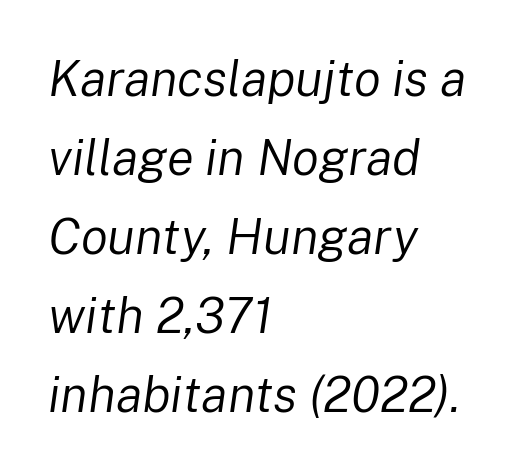
{"italic": "yes", "lean": "right", "slant_degrees": 8, "bold": "no", "weight": "regular", "width": "normal", "stroke_contrast": "low", "x_height": "medium", "monospaced": "no", "underline": "no", "align": "left", "line_spacing": "normal", "line_spacing_ratio": 1.58, "letter_spacing": "normal", "letter_spacing_em": 0.0, "glyph_px": 50}
